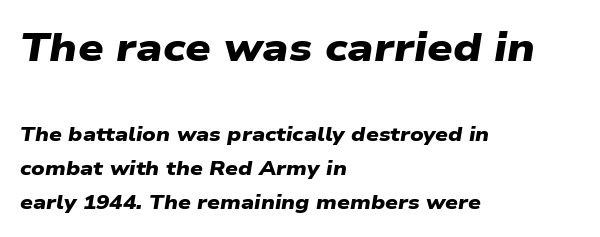
The typesetting leans heavy: a genuine bold. A typesetter would call this proportional, since set widths differ per character. Alignment: flush left. To sum up the face: it is a sans, with no serifs. Interline gaps are of average width in this sample.
